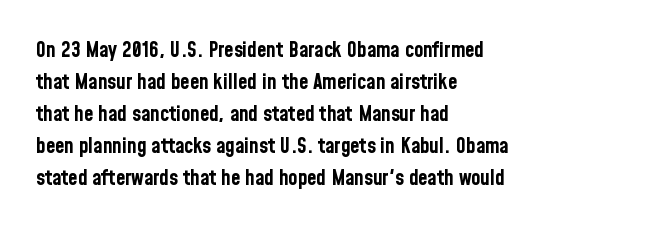
Q: Is the text bold? A: Yes.
Q: Is the text italic (slanted)? A: No, it is upright.
Q: Is the text underlined? A: No.
Q: How is the paragraph aligned? A: Left-aligned.
Q: Is the spacing between letters normal or unusually wide? A: Normal.
Q: Is the spacing between lines tight, normal or loose? A: Normal.
